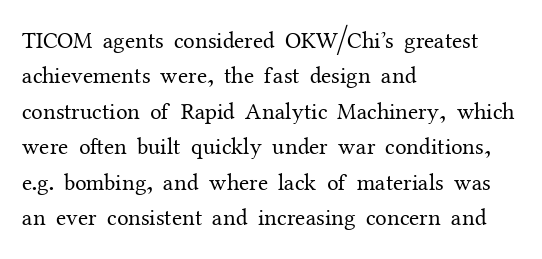
{"italic": "no", "bold": "no", "underline": "no", "align": "left", "line_spacing": "normal", "line_spacing_ratio": 1.54, "letter_spacing": "normal", "letter_spacing_em": 0.0, "glyph_px": 23}
